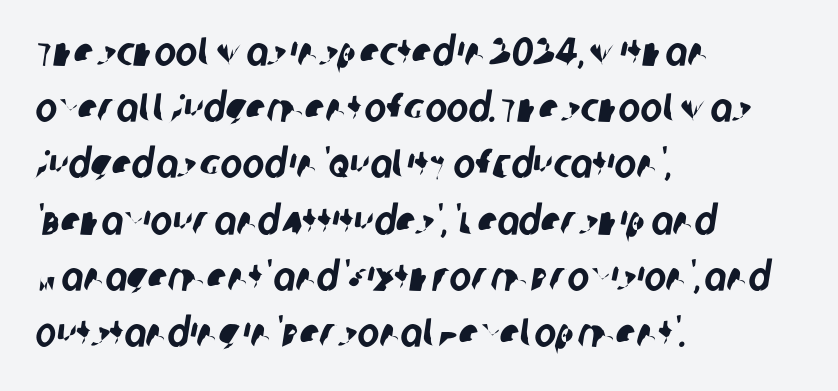
{"serif": "no", "width": "condensed", "stroke_contrast": "low", "x_height": "large", "monospaced": "no", "underline": "no", "align": "left", "line_spacing": "normal", "line_spacing_ratio": 1.37, "letter_spacing": "normal", "letter_spacing_em": 0.0, "glyph_px": 41}
